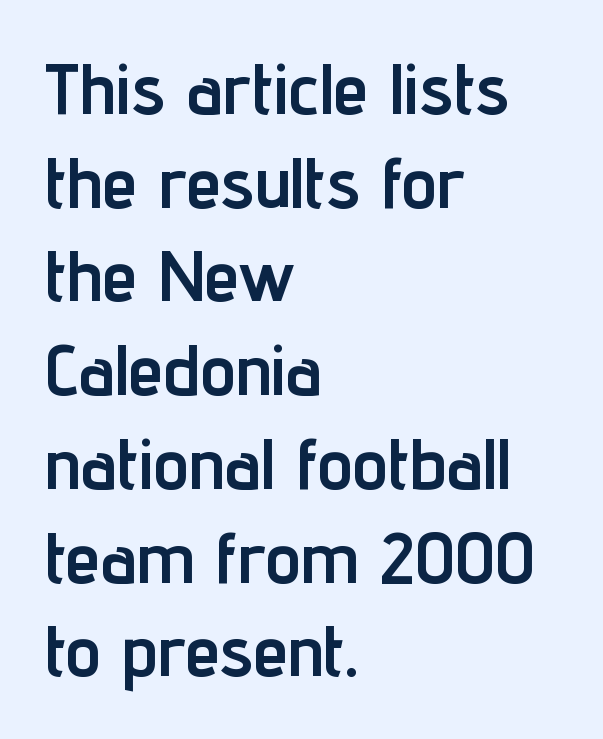
{"serif": "no", "italic": "no", "bold": "yes", "weight": "semibold", "width": "condensed", "stroke_contrast": "low", "x_height": "medium", "monospaced": "no", "underline": "no", "align": "left", "line_spacing": "normal", "line_spacing_ratio": 1.32, "letter_spacing": "normal", "letter_spacing_em": 0.0, "glyph_px": 71}
